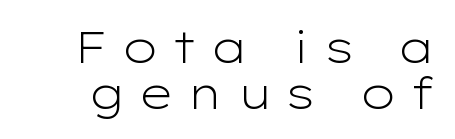
{"serif": "no", "italic": "no", "bold": "no", "weight": "light", "width": "wide", "stroke_contrast": "low", "x_height": "medium", "monospaced": "no", "underline": "no", "line_spacing": "tight", "line_spacing_ratio": 1.04, "letter_spacing": "wide", "letter_spacing_em": 0.28, "glyph_px": 44}
